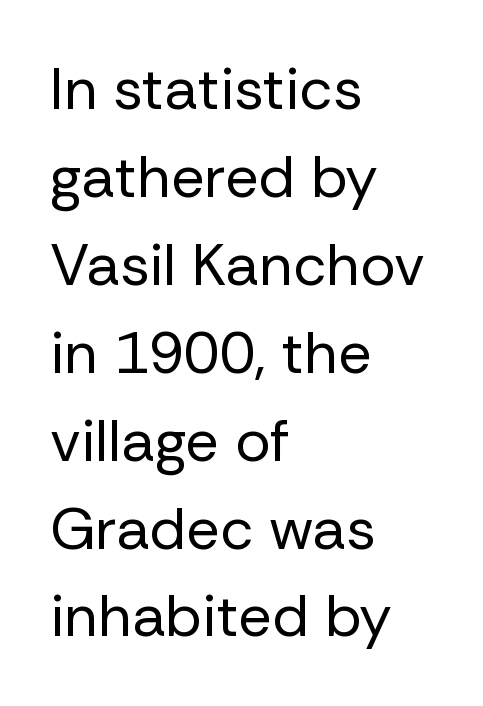
The image shows 59 px regular-weight sans-serif type, upright; set left-aligned, normal line spacing (1.49x), normal letter spacing, not underlined; low stroke contrast and a medium x-height.
